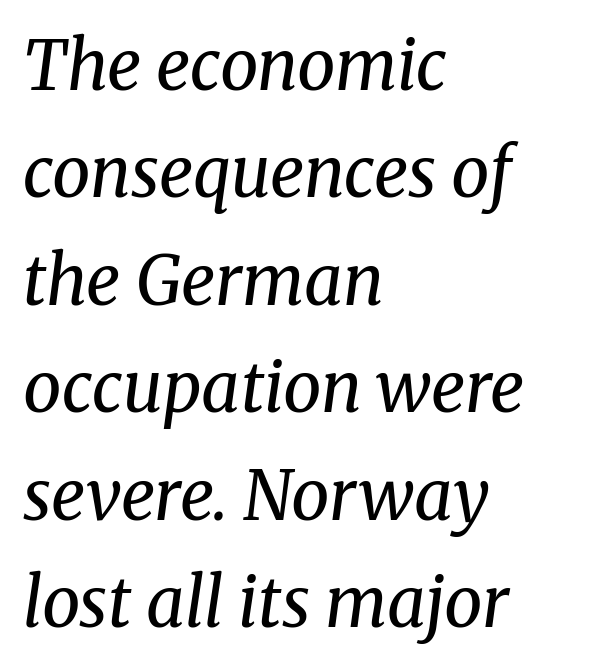
Q: Is the text bold? A: No.
Q: Is the text italic (slanted)? A: Yes, it leans right by about 8 degrees.
Q: Is the typeface a serif or a sans-serif typeface? A: Serif.
Q: Is the text underlined? A: No.
Q: How is the paragraph aligned? A: Left-aligned.
Q: Is the spacing between letters normal or unusually wide? A: Normal.
Q: Is the spacing between lines tight, normal or loose? A: Normal.
Q: Width (condensed, normal, or wide)? A: Normal.
Q: Stroke contrast? A: Medium.
Q: x-height? A: Medium.
Q: Monospaced? A: No.
